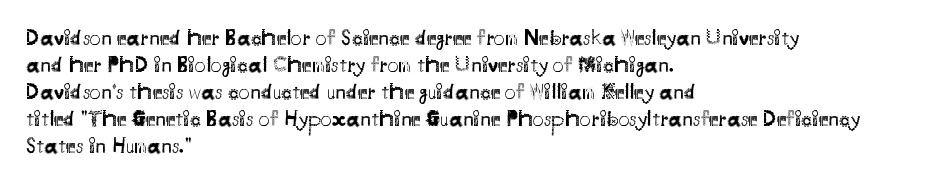
Beneath every word, the page is bare. The lettering holds an erect, upright posture throughout. Caption: face not bold, strokes unweighted. The gaps between neighbouring characters are ordinary and unremarkable.
